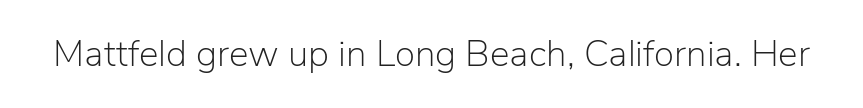
The image shows 37 px light sans-serif type, upright; set normal letter spacing, not underlined; low stroke contrast and a medium x-height.
